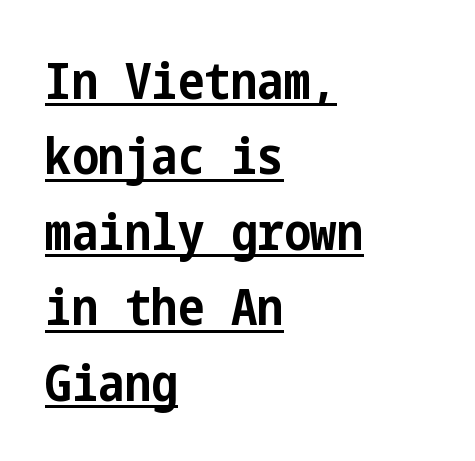
Q: Is the text bold? A: Yes.
Q: Is the text italic (slanted)? A: No, it is upright.
Q: Is the typeface a serif or a sans-serif typeface? A: Sans-serif.
Q: Is the text underlined? A: Yes.
Q: How is the paragraph aligned? A: Left-aligned.
Q: Is the spacing between letters normal or unusually wide? A: Normal.
Q: Is the spacing between lines tight, normal or loose? A: Normal.
Q: Width (condensed, normal, or wide)? A: Condensed.
Q: Stroke contrast? A: Low.
Q: x-height? A: Medium.
